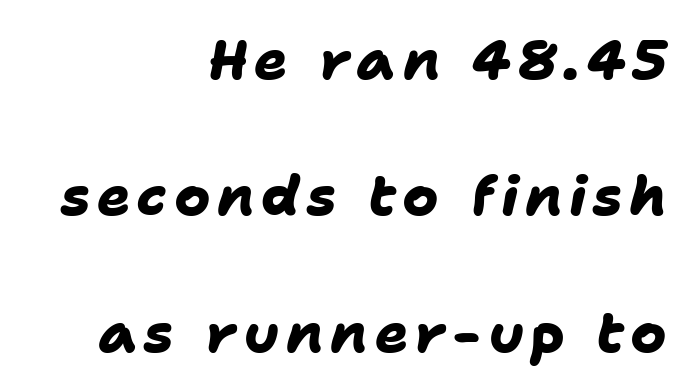
{"serif": "no", "bold": "yes", "weight": "heavy", "width": "normal", "stroke_contrast": "low", "x_height": "medium", "monospaced": "no", "underline": "no", "align": "right", "line_spacing": "loose", "line_spacing_ratio": 2.48, "glyph_px": 55}
